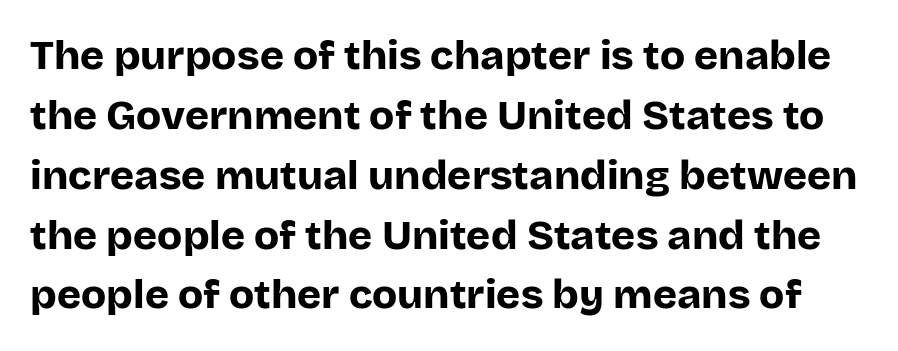
Q: Is the text bold? A: Yes.
Q: Is the text italic (slanted)? A: No, it is upright.
Q: Is the typeface a serif or a sans-serif typeface? A: Sans-serif.
Q: Is the text underlined? A: No.
Q: Is the spacing between letters normal or unusually wide? A: Normal.
Q: Is the spacing between lines tight, normal or loose? A: Normal.
Q: Width (condensed, normal, or wide)? A: Normal.
Q: Stroke contrast? A: Low.
Q: x-height? A: Large.
Q: Monospaced? A: No.
